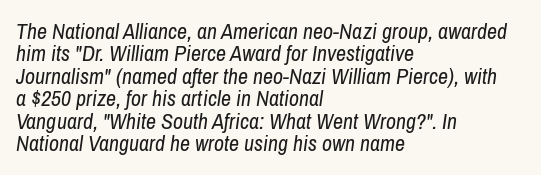
Q: Is the text bold? A: No.
Q: Is the text italic (slanted)? A: Yes, it leans right by about 8 degrees.
Q: Is the text underlined? A: No.
Q: How is the paragraph aligned? A: Left-aligned.
Q: Is the spacing between letters normal or unusually wide? A: Normal.
Q: Is the spacing between lines tight, normal or loose? A: Tight.
